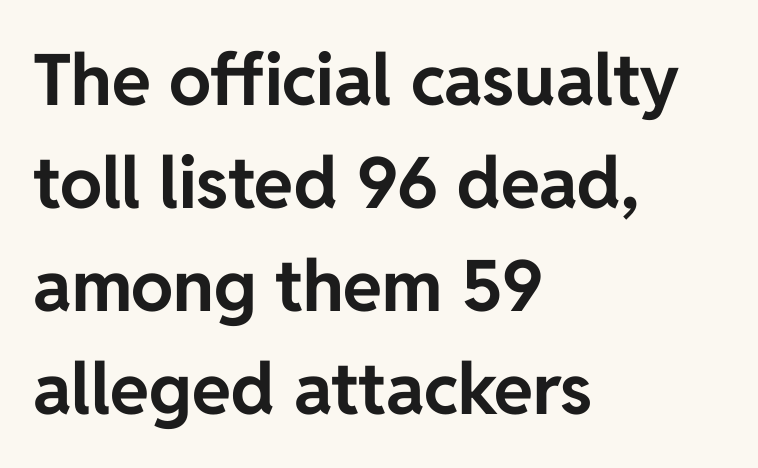
The image shows 71 px bold sans-serif type, upright; set left-aligned, normal line spacing (1.45x), normal letter spacing, not underlined; low stroke contrast and a medium x-height.
